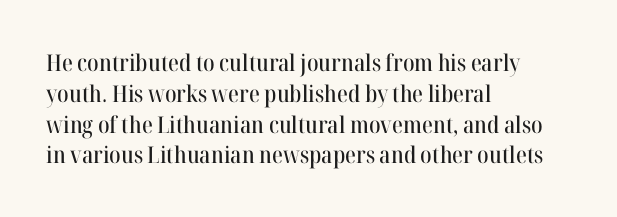
The glyphs are unaccompanied by any horizontal stroke below them. Quick note: not italic, upright. Each word holds together tightly as a unit, with standard inter-letter gaps. The paragraph shown leans on its left margin. Does the leading feel generous? No, just average.
